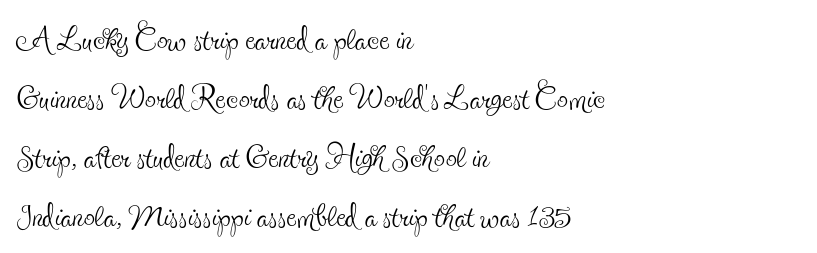
{"serif": "yes", "bold": "no", "weight": "thin", "width": "condensed", "x_height": "small", "monospaced": "no", "underline": "no", "align": "left", "line_spacing": "normal", "line_spacing_ratio": 1.34, "letter_spacing": "normal", "letter_spacing_em": 0.0, "glyph_px": 44}
